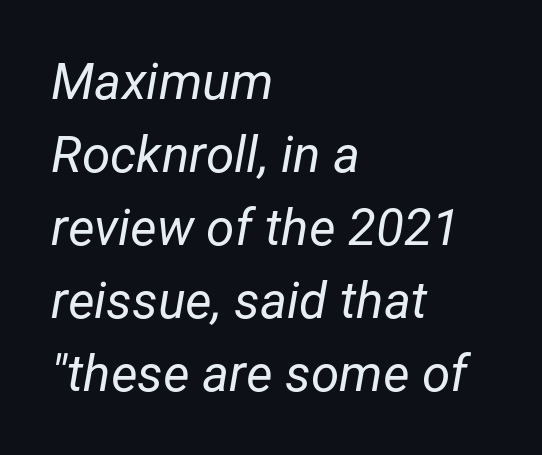
{"italic": "yes", "lean": "right", "slant_degrees": 12, "bold": "no", "weight": "regular", "width": "normal", "stroke_contrast": "low", "x_height": "medium", "monospaced": "no", "underline": "no", "align": "left", "line_spacing": "normal", "line_spacing_ratio": 1.43, "letter_spacing": "normal", "letter_spacing_em": 0.0, "glyph_px": 51}
